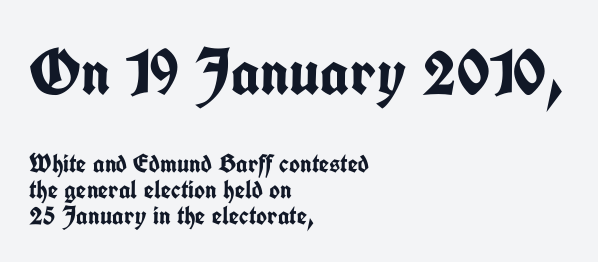
Q: Is the text bold? A: Yes.
Q: Is the text italic (slanted)? A: No, it is upright.
Q: Is the typeface a serif or a sans-serif typeface? A: Sans-serif.
Q: Is the text underlined? A: No.
Q: How is the paragraph aligned? A: Left-aligned.
Q: Is the spacing between letters normal or unusually wide? A: Normal.
Q: Is the spacing between lines tight, normal or loose? A: Tight.
Q: Which block of text is set in a larger size, the first (top) or the second (bottom)? A: The first (top) one.
Q: Width (condensed, normal, or wide)? A: Condensed.
Q: Stroke contrast? A: Low.
Q: x-height? A: Medium.
Q: Monospaced? A: No.
